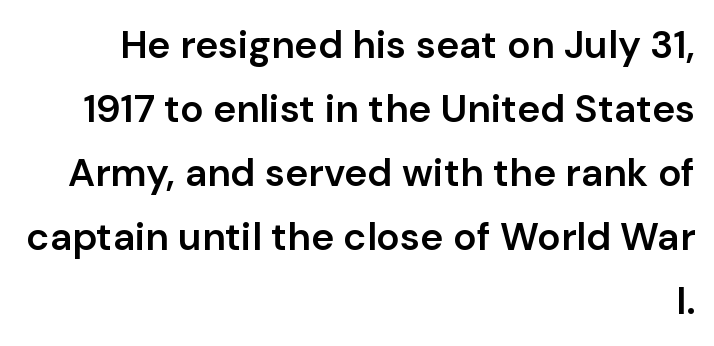
The image shows 39 px semibold sans-serif type, upright; set right-aligned, normal line spacing (1.64x), normal letter spacing, not underlined; low stroke contrast and a medium x-height.
